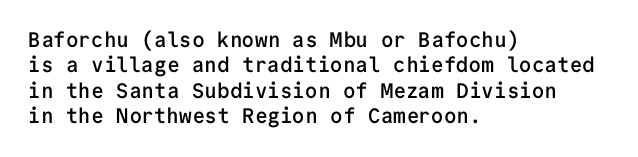
{"italic": "no", "bold": "semi", "underline": "no", "align": "left", "line_spacing_ratio": 1.21, "letter_spacing": "normal", "letter_spacing_em": 0.0, "glyph_px": 21}
